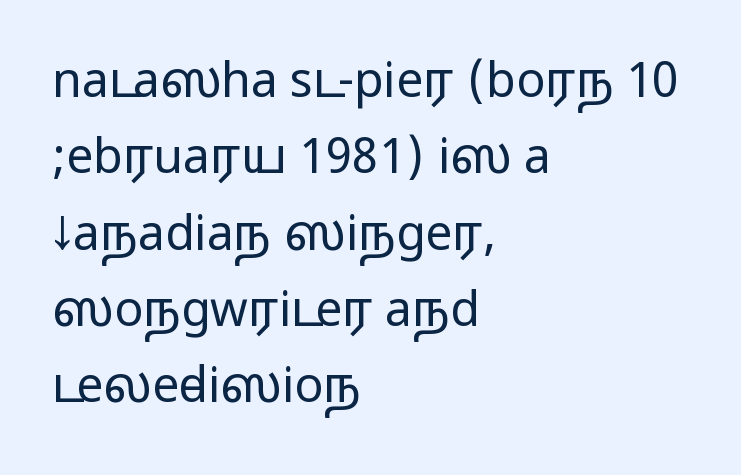
{"serif": "no", "italic": "no", "width": "wide", "stroke_contrast": "medium", "monospaced": "no", "underline": "no", "align": "left", "line_spacing": "normal", "line_spacing_ratio": 1.59, "letter_spacing": "normal", "letter_spacing_em": 0.0, "glyph_px": 48}
